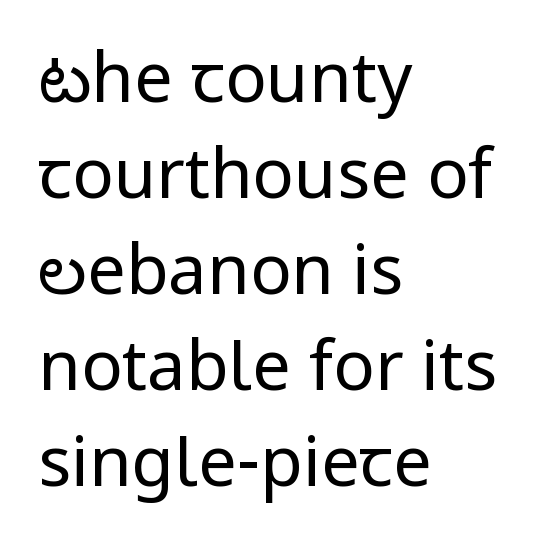
{"serif": "no", "italic": "no", "bold": "no", "weight": "regular", "width": "normal", "stroke_contrast": "low", "x_height": "medium", "monospaced": "no", "underline": "no", "align": "left", "line_spacing": "normal", "line_spacing_ratio": 1.39, "letter_spacing": "normal", "letter_spacing_em": 0.0, "glyph_px": 69}
